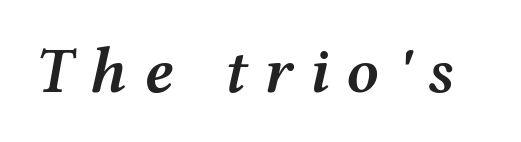
The image shows 64 px semibold, wide type, italic (leaning right); set unusually wide letter spacing (+0.26 em), not underlined; medium stroke contrast and a medium x-height.
